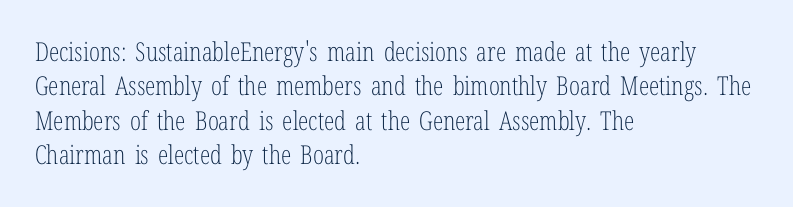
The image shows 26 px text type, upright; set left-aligned, normal line spacing (1.32x), normal letter spacing, not underlined.
